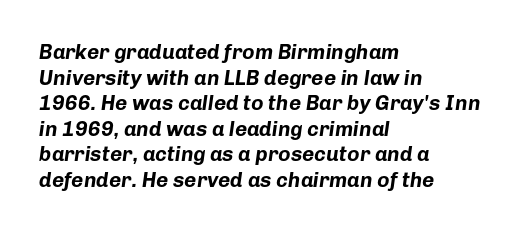
{"italic": "yes", "lean": "right", "slant_degrees": 8, "bold": "yes", "underline": "no", "align": "left", "line_spacing_ratio": 1.22, "letter_spacing": "normal", "letter_spacing_em": 0.0, "glyph_px": 21}
